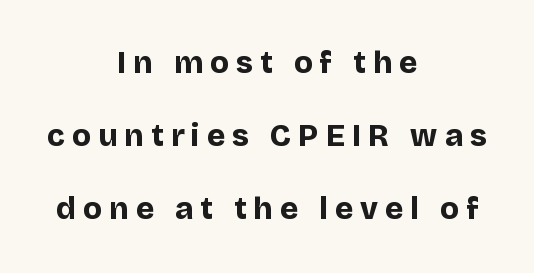
Q: Is the text bold? A: Yes.
Q: Is the text italic (slanted)? A: No, it is upright.
Q: Is the typeface a serif or a sans-serif typeface? A: Sans-serif.
Q: Is the text underlined? A: No.
Q: How is the paragraph aligned? A: Centered.
Q: Is the spacing between letters normal or unusually wide? A: Unusually wide.
Q: Is the spacing between lines tight, normal or loose? A: Loose.
Q: Width (condensed, normal, or wide)? A: Normal.
Q: Stroke contrast? A: Low.
Q: x-height? A: Large.
Q: Monospaced? A: No.
